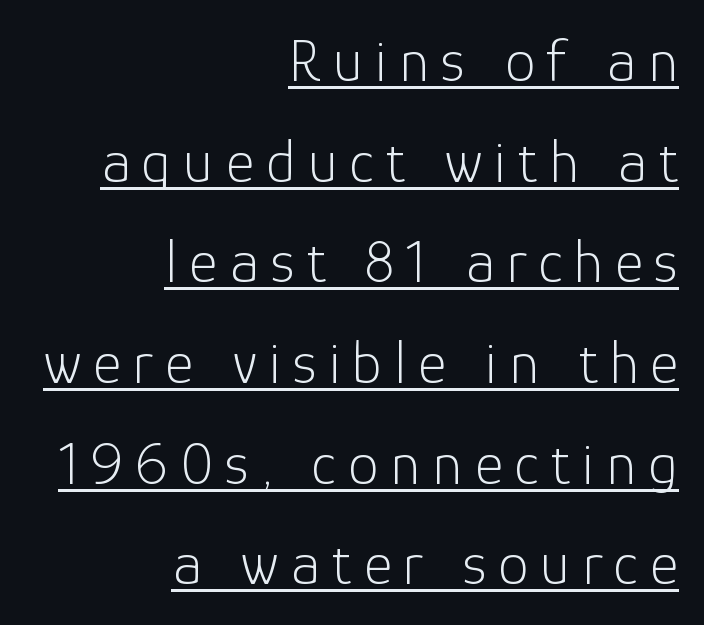
The image shows 61 px light sans-serif type, upright; set right-aligned, normal line spacing (1.65x), unusually wide letter spacing (+0.2 em), underlined; low stroke contrast and a medium x-height.
